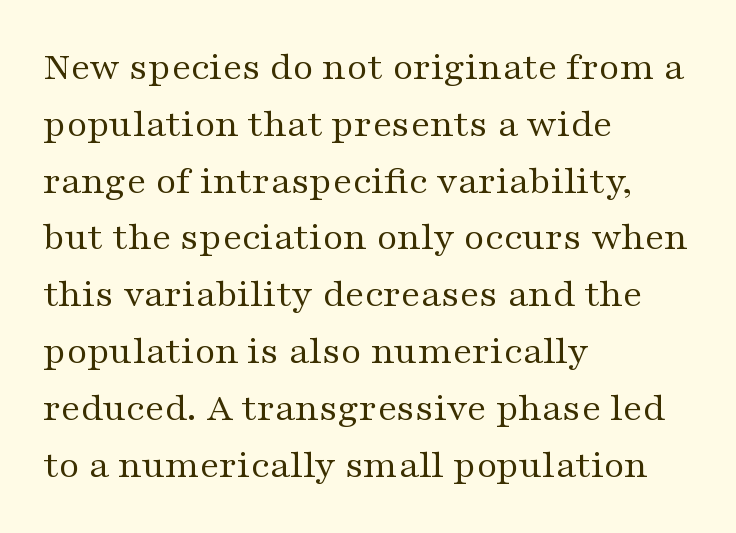
Q: Is the text bold? A: No.
Q: Is the text italic (slanted)? A: No, it is upright.
Q: Is the typeface a serif or a sans-serif typeface? A: Serif.
Q: Is the text underlined? A: No.
Q: How is the paragraph aligned? A: Left-aligned.
Q: Is the spacing between letters normal or unusually wide? A: Normal.
Q: Is the spacing between lines tight, normal or loose? A: Normal.
Q: Width (condensed, normal, or wide)? A: Wide.
Q: Stroke contrast? A: Medium.
Q: x-height? A: Medium.
Q: Monospaced? A: No.
